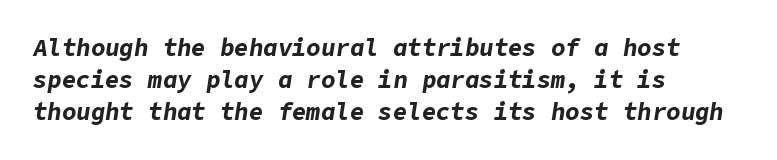
The image shows 24 px bold type, italic (leaning right); set left-aligned, normal line spacing (1.34x), normal letter spacing, not underlined.
